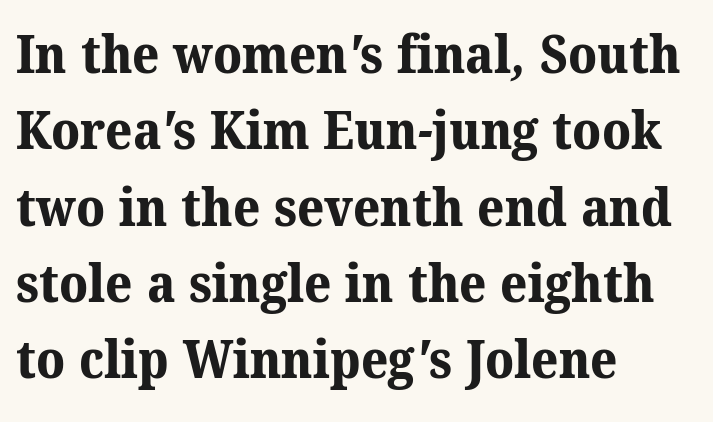
{"serif": "yes", "bold": "yes", "weight": "bold", "width": "normal", "stroke_contrast": "medium", "x_height": "medium", "monospaced": "no", "underline": "no", "align": "left", "line_spacing": "normal", "line_spacing_ratio": 1.44, "letter_spacing": "normal", "letter_spacing_em": 0.0, "glyph_px": 53}
